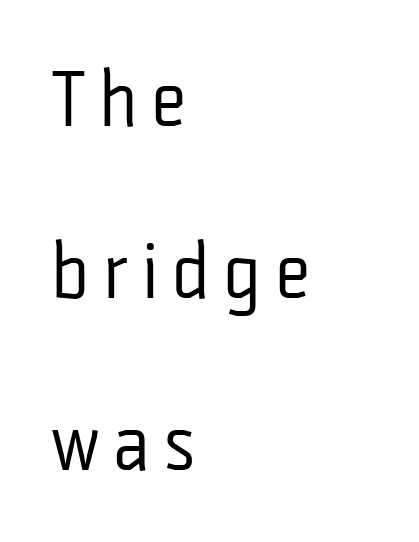
Q: Is the text bold? A: No.
Q: Is the text italic (slanted)? A: No, it is upright.
Q: Is the typeface a serif or a sans-serif typeface? A: Sans-serif.
Q: Is the text underlined? A: No.
Q: How is the paragraph aligned? A: Left-aligned.
Q: Is the spacing between lines tight, normal or loose? A: Loose.
Q: Width (condensed, normal, or wide)? A: Condensed.
Q: Stroke contrast? A: Low.
Q: x-height? A: Medium.
Q: Monospaced? A: No.
